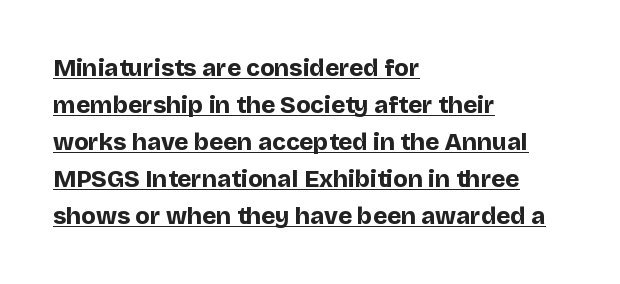
Q: Is the text bold? A: Yes.
Q: Is the text italic (slanted)? A: No, it is upright.
Q: Is the text underlined? A: Yes.
Q: How is the paragraph aligned? A: Left-aligned.
Q: Is the spacing between letters normal or unusually wide? A: Normal.
Q: Is the spacing between lines tight, normal or loose? A: Normal.
